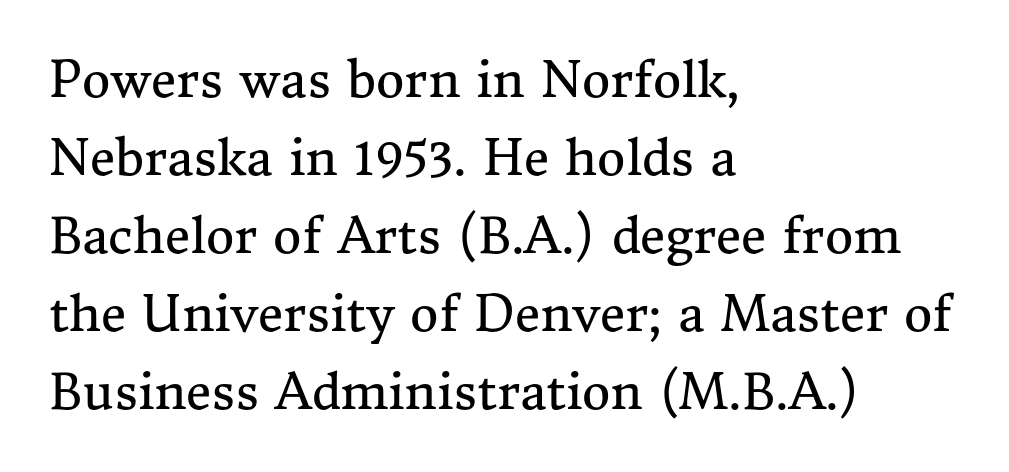
Type style note: has serifs. If you measured baseline to baseline, you'd find a middling distance. In terms of letterspacing, this is plain default setting. Note the varied advance widths — an 'i' is clearly narrower than an 'm'. Line starts are locked; line ends wander.
